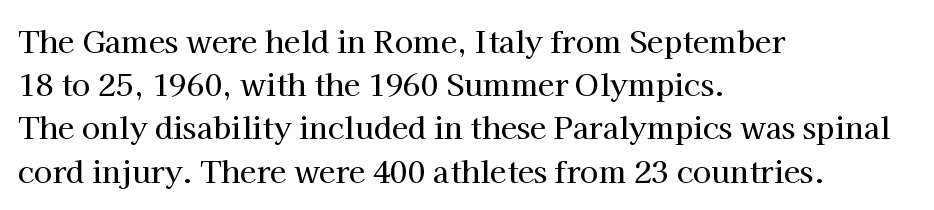
{"serif": "yes", "italic": "no", "width": "normal", "stroke_contrast": "high", "x_height": "medium", "monospaced": "no", "underline": "no", "align": "left", "line_spacing": "normal", "line_spacing_ratio": 1.44, "letter_spacing": "normal", "letter_spacing_em": 0.0, "glyph_px": 30}
